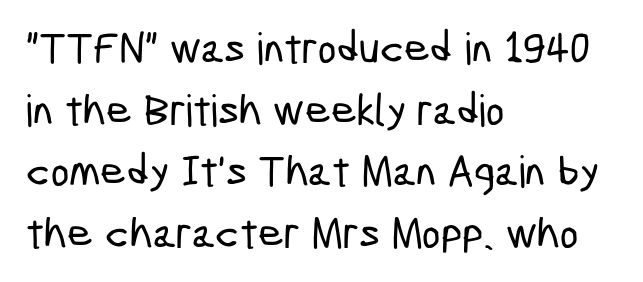
{"serif": "no", "width": "condensed", "stroke_contrast": "low", "x_height": "medium", "monospaced": "no", "underline": "no", "align": "left", "line_spacing": "normal", "line_spacing_ratio": 1.4, "letter_spacing": "normal", "letter_spacing_em": 0.0, "glyph_px": 44}
